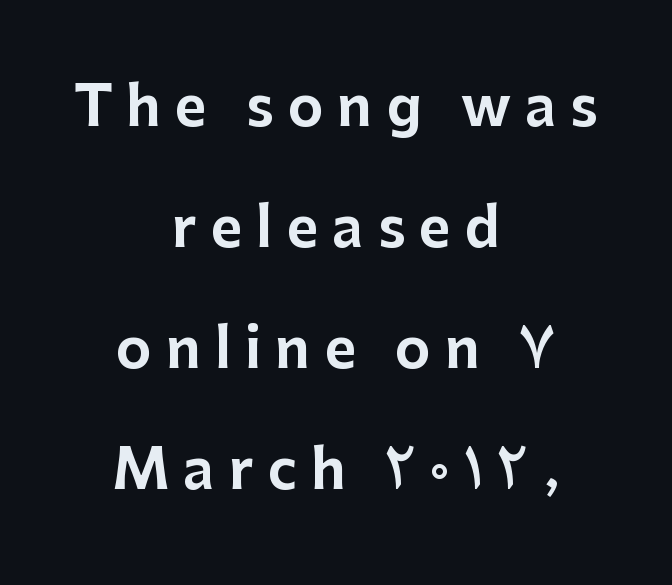
{"serif": "no", "italic": "no", "width": "normal", "stroke_contrast": "low", "x_height": "medium", "monospaced": "no", "underline": "no", "align": "center", "line_spacing": "loose", "line_spacing_ratio": 2.2, "letter_spacing": "wide", "letter_spacing_em": 0.25, "glyph_px": 55}
